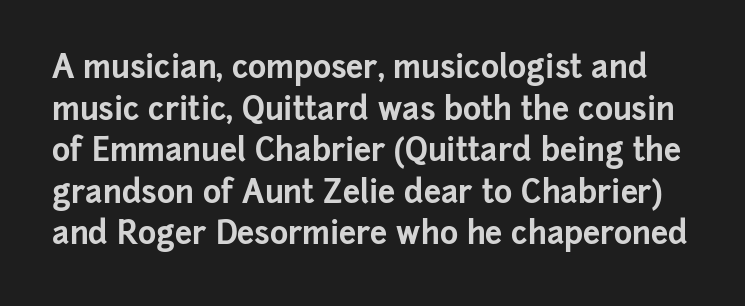
Posture: vertical. Serif or sans? Sans — the stroke terminals are bare. In terms of leading, this rendering sits right in the middle. Characters follow at the spacing the type designer built in. Varying glyph widths throughout — classic text-font behaviour.
